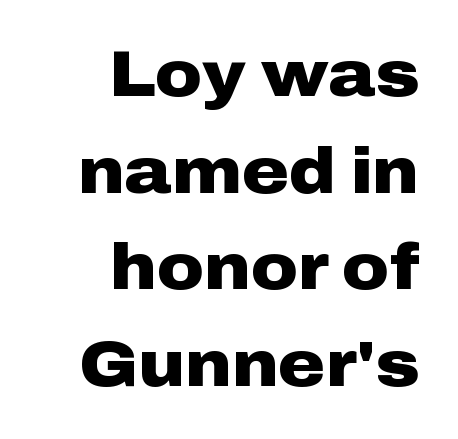
The image shows 64 px heavy, wide sans-serif type, upright; set right-aligned, normal line spacing (1.51x), normal letter spacing, not underlined; low stroke contrast and a medium x-height.
